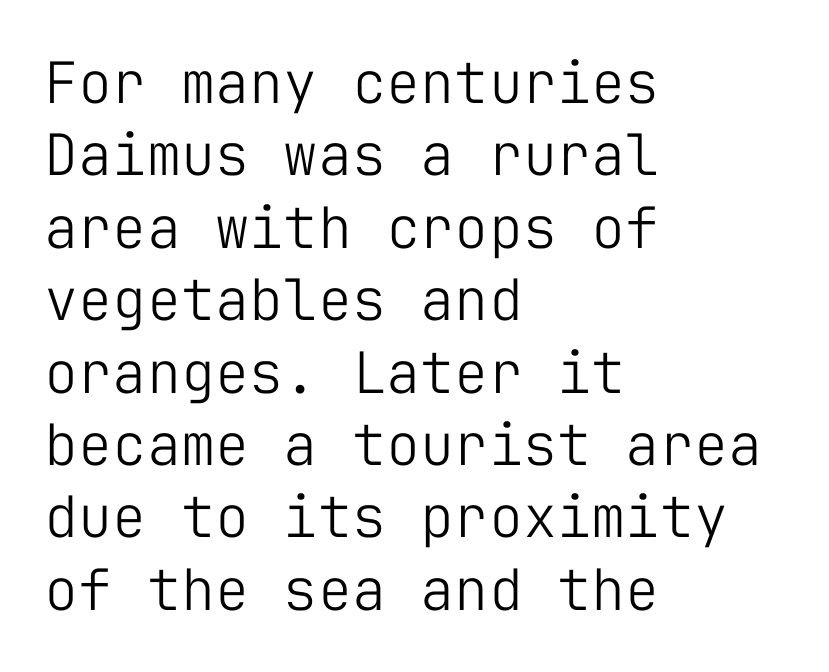
The image shows 57 px light sans-serif type, upright, monospaced; set left-aligned, normal line spacing (1.27x), normal letter spacing, not underlined; low stroke contrast and a medium x-height.
